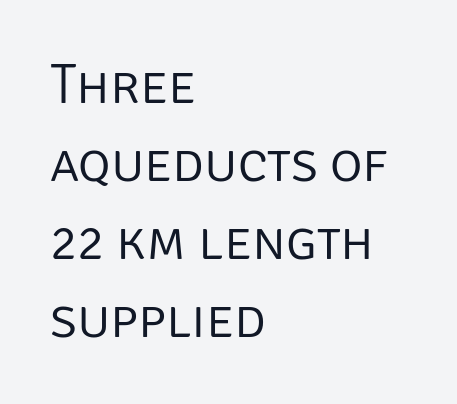
Q: Is the text bold? A: No.
Q: Is the text italic (slanted)? A: No, it is upright.
Q: Is the typeface a serif or a sans-serif typeface? A: Sans-serif.
Q: Is the text underlined? A: No.
Q: How is the paragraph aligned? A: Left-aligned.
Q: Is the spacing between letters normal or unusually wide? A: Normal.
Q: Is the spacing between lines tight, normal or loose? A: Normal.
Q: Width (condensed, normal, or wide)? A: Normal.
Q: Stroke contrast? A: Low.
Q: x-height? A: Large.
Q: Monospaced? A: No.
